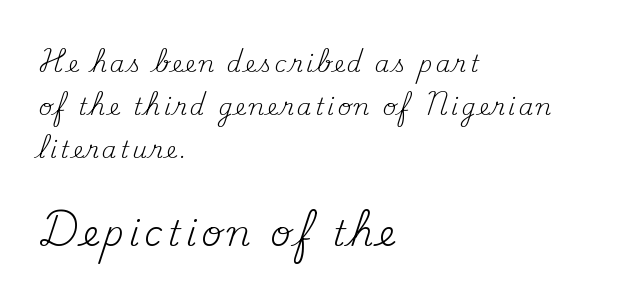
Q: Is the text bold? A: No.
Q: Is the text italic (slanted)? A: Yes.
Q: Is the typeface a serif or a sans-serif typeface? A: Serif.
Q: Is the text underlined? A: No.
Q: How is the paragraph aligned? A: Left-aligned.
Q: Which block of text is set in a larger size, the first (top) or the second (bottom)? A: The second (bottom) one.
Q: Width (condensed, normal, or wide)? A: Normal.
Q: Stroke contrast? A: Medium.
Q: x-height? A: Small.
Q: Monospaced? A: No.
